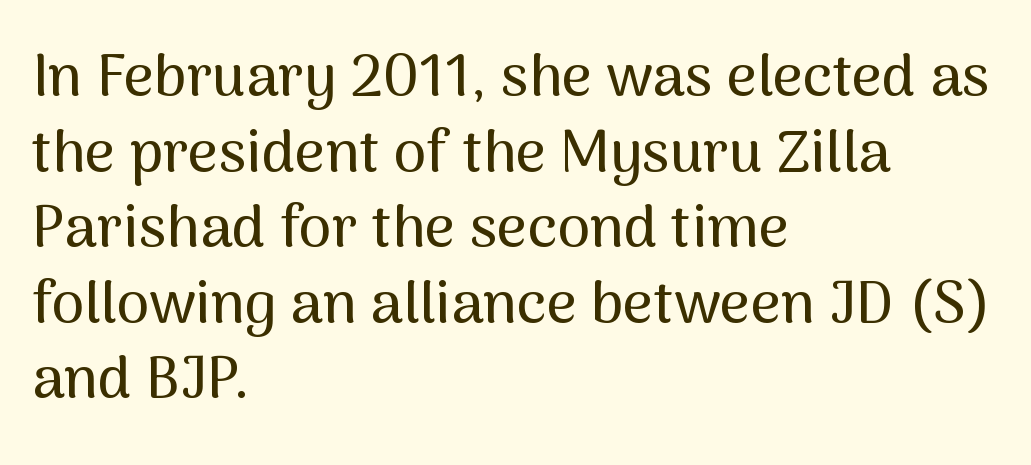
The image shows 59 px sans-serif type, upright; set left-aligned, normal line spacing (1.28x), normal letter spacing, not underlined; medium stroke contrast and a medium x-height.
